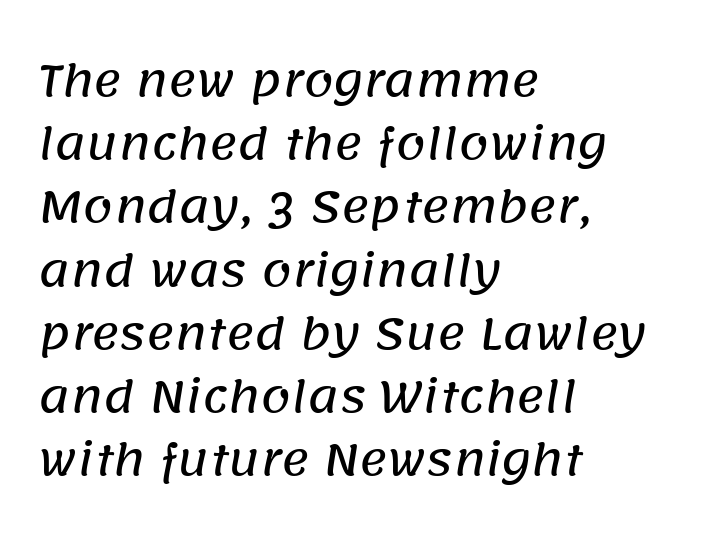
Typographically, this falls in the sans-serif category. The face used here is proportionally spaced, like ordinary book or web type. Short and long lines alike share a common starting point at left. Spacing between characters is what you'd get straight out of the box. Baseline-to-baseline distance is the conventional proportion of letter height. Honestly, there is no underline to notice here at all.
